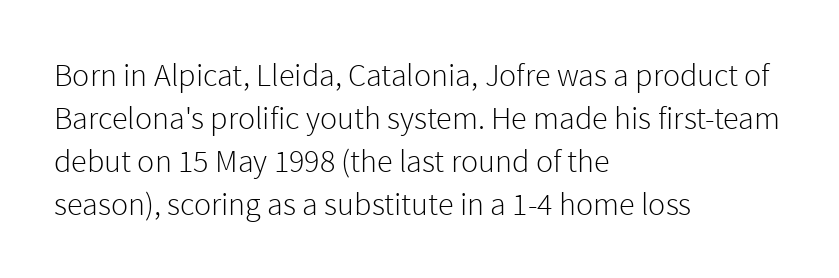
The image shows 32 px light sans-serif type, upright; set left-aligned, normal line spacing (1.34x), normal letter spacing, not underlined; a medium x-height.
